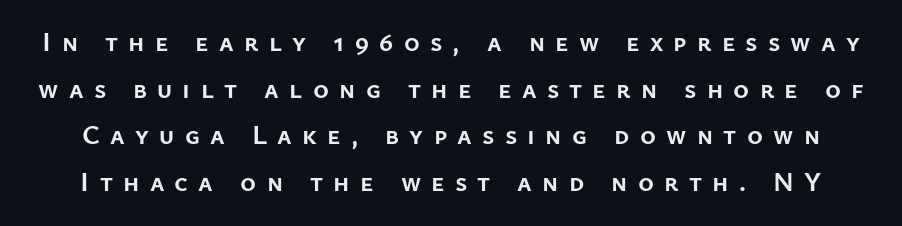
The image shows 27 px bold type, upright; set line spacing 1.73x, unusually wide letter spacing (+0.38 em), not underlined.
